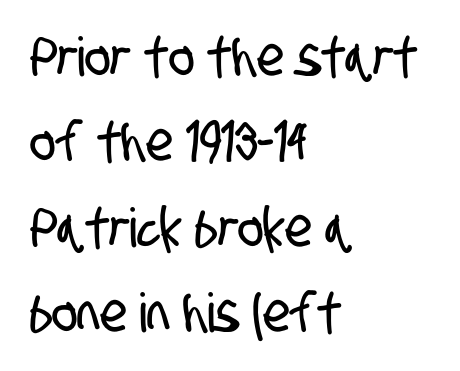
How are the letters spaced? Ordinarily, with no added tracking. Typographically, this falls in the sans-serif category. Is this a fixed-width face? No — the glyphs have proportional, varying widths. The paragraph shown leans on its left margin. Baseline-to-baseline distance is the conventional proportion of letter height. The specimen omits any rule beneath the text block's lines.
